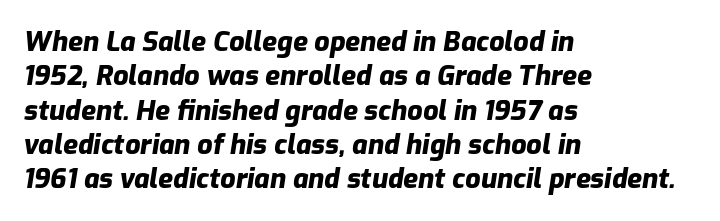
Words float on clear page, feet unadorned. The line-height multiplier appears to be the usual default. Looking at the ascenders, they clearly lean. These lines carry a lot of weight — the face is fully bold.
